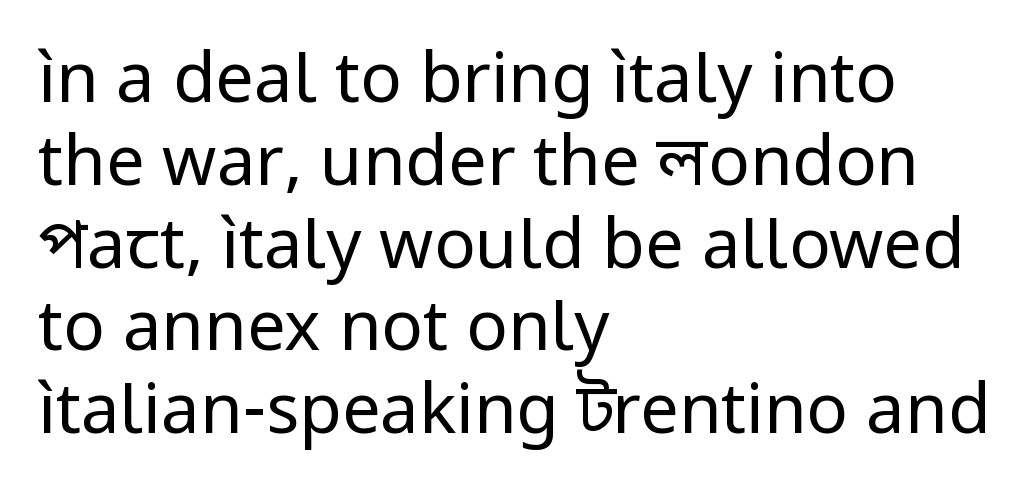
The letters look calm and open, with moderate or lighter stems. The zone under the glyphs is completely vacant. The letterforms sit shoulder to shoulder at normal distance. These lines stack with their left ends in a neat column. Posture: straight, roman, zero tilt. Each letter's strokes conclude bluntly, with no projecting serifs.
